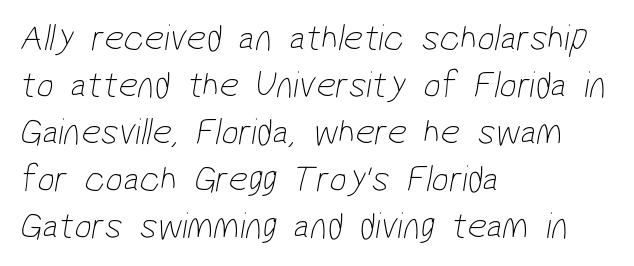
Q: Is the text bold? A: No.
Q: Is the typeface a serif or a sans-serif typeface? A: Sans-serif.
Q: Is the text underlined? A: No.
Q: How is the paragraph aligned? A: Left-aligned.
Q: Is the spacing between letters normal or unusually wide? A: Normal.
Q: Width (condensed, normal, or wide)? A: Condensed.
Q: Stroke contrast? A: Low.
Q: x-height? A: Medium.
Q: Monospaced? A: No.
